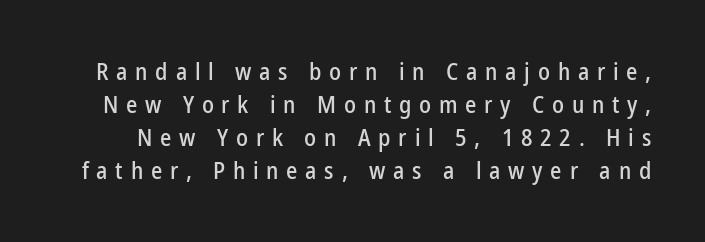
Underline: absent. Italic? Not at all — the glyphs are vertical. Line spacing here is normal. Loose tracking; the words dissolve into strings of separated letters.
